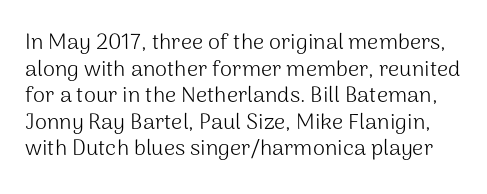
Every character sits straight up, as roman type does. Just letters on the line, the space beneath them empty. Stem width sits at or under what a default text font uses. Does extra space separate the letters? No, they use regular spacing.
